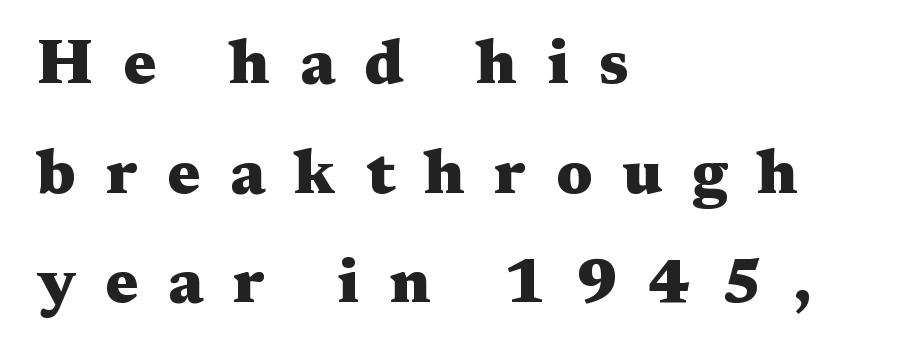
Leftover space on each line is placed entirely after the last word. Descender tails drop into unmarked territory. The passage shown has open, widely tracked lettering throughout. The typesetting leans heavy: a genuine bold.
